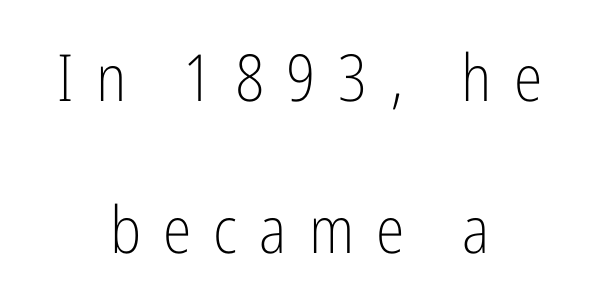
The image shows 65 px light, condensed sans-serif type, upright; set centered, loose line spacing (2.34x), unusually wide letter spacing (+0.34 em), not underlined; low stroke contrast and a medium x-height.
